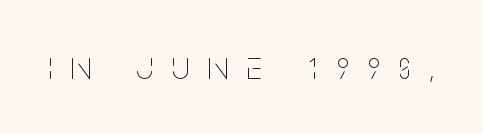
Q: Is the text bold? A: No.
Q: Is the text italic (slanted)? A: No, it is upright.
Q: Is the text underlined? A: No.
Q: Is the spacing between letters normal or unusually wide? A: Unusually wide.
Q: Width (condensed, normal, or wide)? A: Condensed.
Q: Stroke contrast? A: Low.
Q: x-height? A: Large.
Q: Monospaced? A: No.
